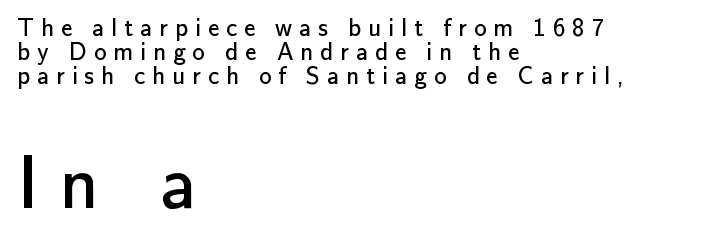
The image shows 76 px regular-weight sans-serif type, upright; set left-aligned, tight line spacing (0.97x), unusually wide letter spacing (+0.28 em), not underlined; the second (bottom) block is 3.04x larger; low stroke contrast and a small x-height.
